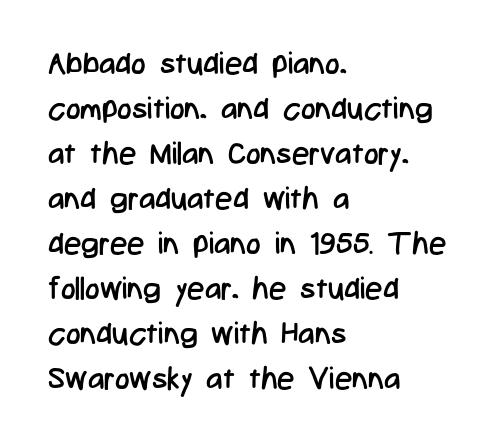
{"serif": "no", "italic": "no", "bold": "no", "weight": "regular", "width": "condensed", "stroke_contrast": "low", "x_height": "medium", "monospaced": "no", "underline": "no", "align": "left", "line_spacing": "normal", "line_spacing_ratio": 1.45, "letter_spacing": "normal", "letter_spacing_em": 0.0, "glyph_px": 31}
